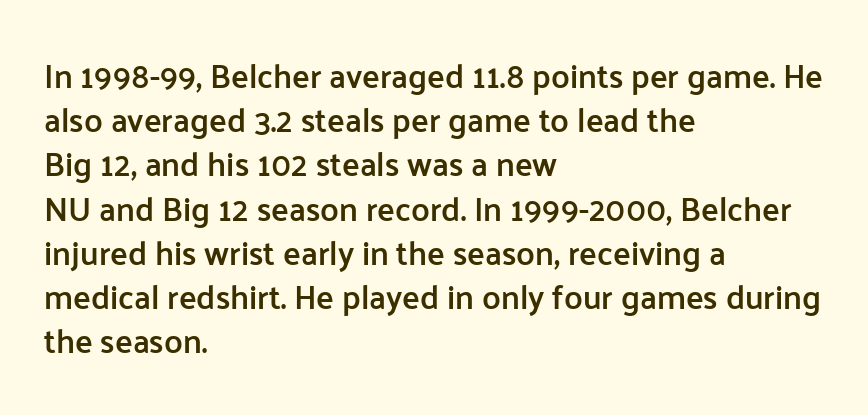
Varying glyph widths throughout — classic text-font behaviour. No word sits above an underline. Bold? Not quite — semibold, heavier than regular but stopping short. Short and long lines alike share a common starting point at left.
